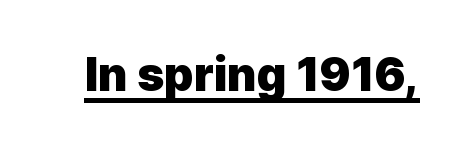
Italic: no, the glyphs are upright roman. The typesetting leans heavy: a genuine bold. No feet cap the strokes, marking this as sans-serif type. The rendering uses natural spacing where letterforms have individual widths. The tracking reads as untouched default to a designer's eye.
